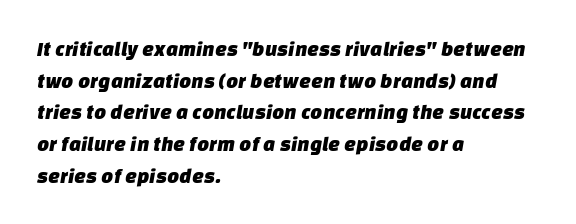
{"underline": "no", "align": "left", "line_spacing": "normal", "line_spacing_ratio": 1.51, "letter_spacing": "normal", "letter_spacing_em": 0.0, "glyph_px": 21}
